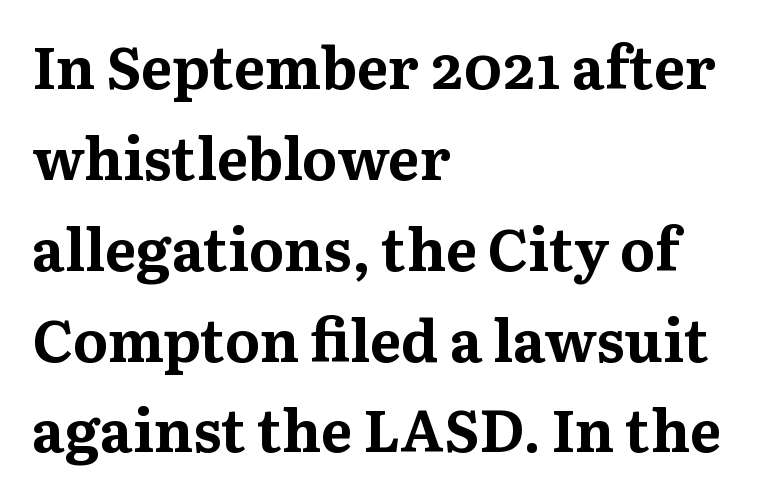
The image shows 59 px bold serif type, upright; set left-aligned, normal line spacing (1.54x), normal letter spacing, not underlined; medium stroke contrast and a medium x-height.
